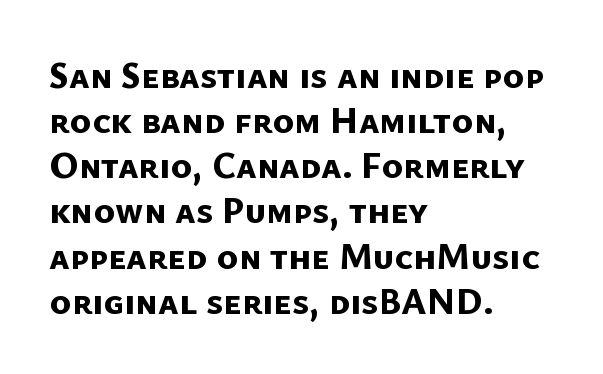
Q: Is the text bold? A: Yes.
Q: Is the typeface a serif or a sans-serif typeface? A: Sans-serif.
Q: Is the text underlined? A: No.
Q: How is the paragraph aligned? A: Left-aligned.
Q: Is the spacing between letters normal or unusually wide? A: Normal.
Q: Width (condensed, normal, or wide)? A: Normal.
Q: Stroke contrast? A: Low.
Q: x-height? A: Medium.
Q: Monospaced? A: No.
